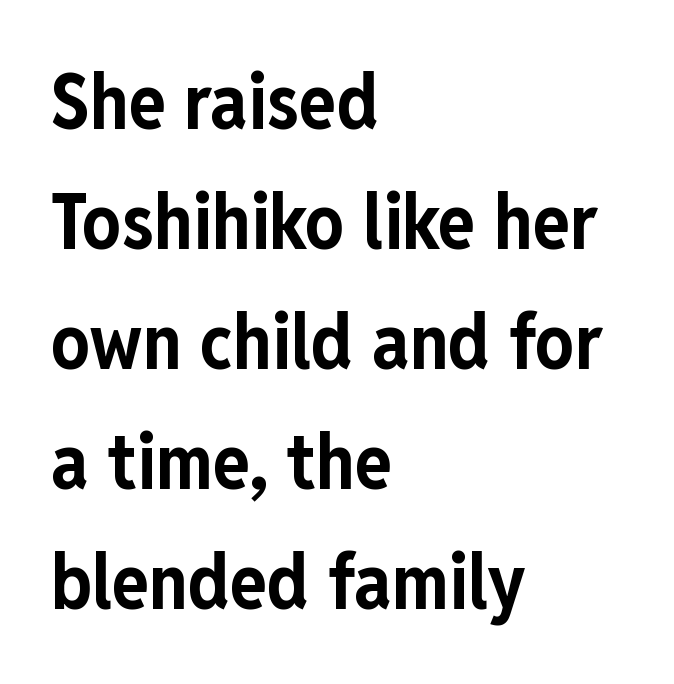
Q: Is the text bold? A: Yes.
Q: Is the text italic (slanted)? A: No, it is upright.
Q: Is the typeface a serif or a sans-serif typeface? A: Sans-serif.
Q: Is the text underlined? A: No.
Q: How is the paragraph aligned? A: Left-aligned.
Q: Is the spacing between letters normal or unusually wide? A: Normal.
Q: Is the spacing between lines tight, normal or loose? A: Normal.
Q: Width (condensed, normal, or wide)? A: Condensed.
Q: Stroke contrast? A: Low.
Q: x-height? A: Medium.
Q: Monospaced? A: No.
